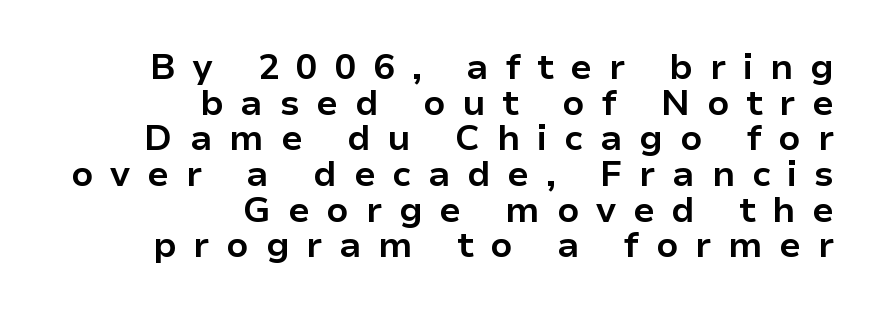
Emphasis by weight is at full strength: bold. No feet cap the strokes, marking this as sans-serif type. Character widths vary here, with narrow letters taking less room than wide ones. A typesetter would call this heavily tracked-out type. Typeset ragged left — the right edge is the straight one.
